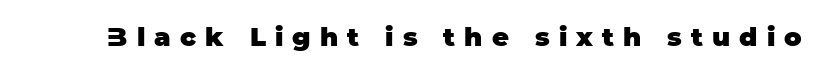
Honestly, there is no underline to notice here at all. Ordinary non-slanted type is in use. The letters are bold, with thick, heavy strokes. Short note: letters widely spaced.
